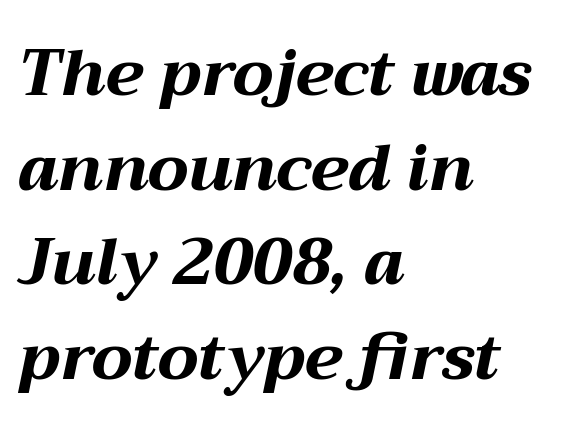
Varying glyph widths throughout — classic text-font behaviour. Any mark beneath the type? The region is blank. You can tell it's italic because the verticals aren't actually vertical. The rendering uses a bold face; every stroke is thick and dark.
